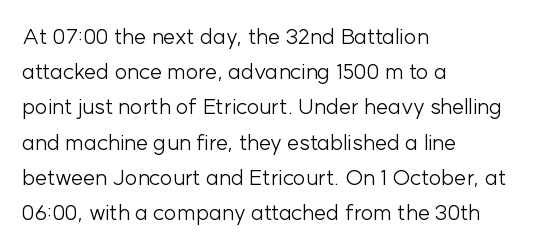
A quiet, ordinary-to-light weight characterises the typeface. Default kerning and tracking; the words read as compact shapes. These lines stack with their left ends in a neat column. The leading is moderate, giving the passage an even texture.
